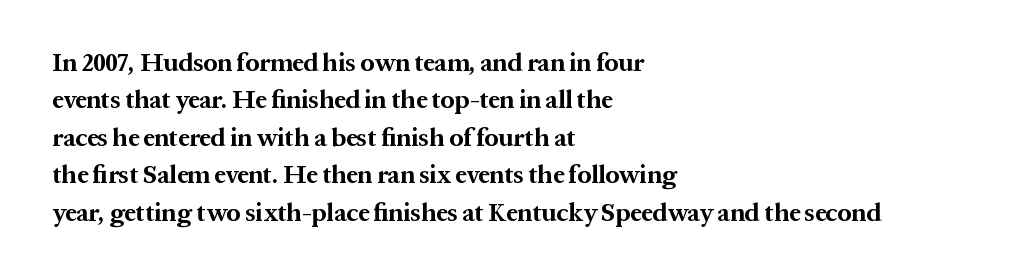
Q: Is the text bold? A: Yes.
Q: Is the text italic (slanted)? A: No, it is upright.
Q: Is the text underlined? A: No.
Q: How is the paragraph aligned? A: Left-aligned.
Q: Is the spacing between letters normal or unusually wide? A: Normal.
Q: Is the spacing between lines tight, normal or loose? A: Normal.
